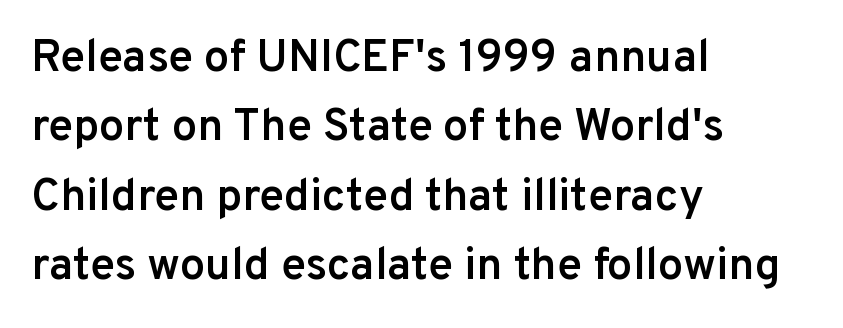
Q: Is the text bold? A: Semi-bold.
Q: Is the text italic (slanted)? A: No, it is upright.
Q: Is the typeface a serif or a sans-serif typeface? A: Sans-serif.
Q: Is the text underlined? A: No.
Q: How is the paragraph aligned? A: Left-aligned.
Q: Is the spacing between letters normal or unusually wide? A: Normal.
Q: Is the spacing between lines tight, normal or loose? A: Normal.
Q: Width (condensed, normal, or wide)? A: Normal.
Q: Stroke contrast? A: Low.
Q: x-height? A: Medium.
Q: Monospaced? A: No.
